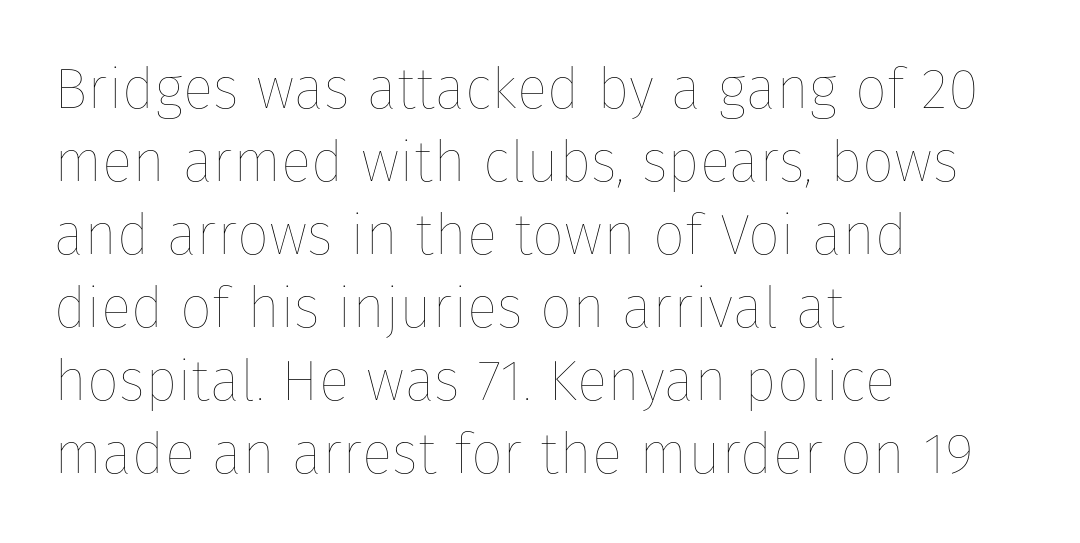
{"italic": "no", "bold": "no", "weight": "thin", "width": "normal", "stroke_contrast": "low", "x_height": "medium", "monospaced": "no", "underline": "no", "align": "left", "line_spacing": "normal", "line_spacing_ratio": 1.28, "letter_spacing": "normal", "letter_spacing_em": 0.0, "glyph_px": 57}
